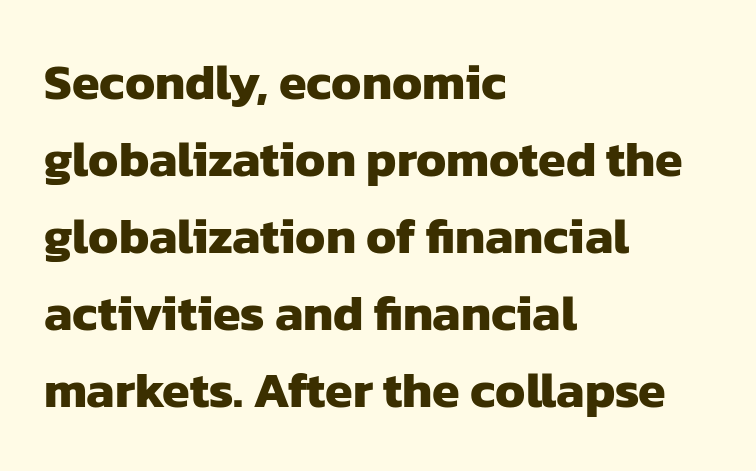
Q: Is the text bold? A: Yes.
Q: Is the typeface a serif or a sans-serif typeface? A: Sans-serif.
Q: Is the text underlined? A: No.
Q: How is the paragraph aligned? A: Left-aligned.
Q: Is the spacing between letters normal or unusually wide? A: Normal.
Q: Is the spacing between lines tight, normal or loose? A: Normal.
Q: Width (condensed, normal, or wide)? A: Normal.
Q: Stroke contrast? A: Low.
Q: x-height? A: Medium.
Q: Monospaced? A: No.
